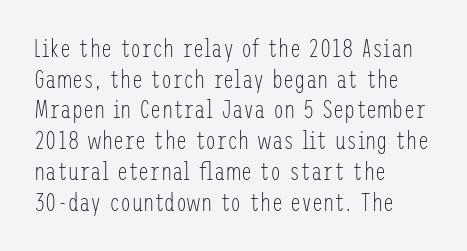
{"italic": "no", "bold": "no", "underline": "no", "align": "left", "line_spacing_ratio": 1.23, "letter_spacing": "normal", "letter_spacing_em": 0.0, "glyph_px": 25}
